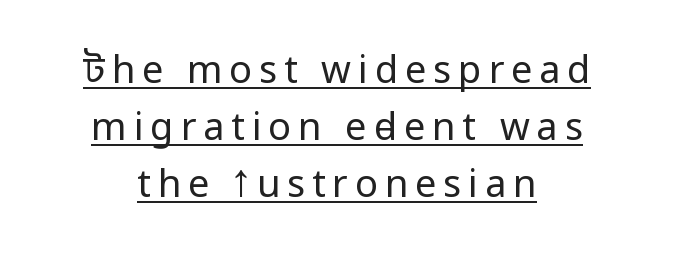
{"serif": "no", "italic": "no", "bold": "no", "weight": "regular", "width": "condensed", "stroke_contrast": "low", "x_height": "large", "monospaced": "no", "underline": "yes", "align": "center", "line_spacing": "normal", "line_spacing_ratio": 1.5, "glyph_px": 38}
